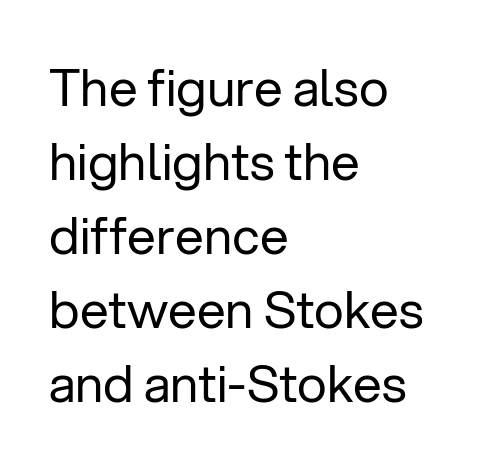
{"serif": "no", "italic": "no", "bold": "no", "weight": "regular", "width": "normal", "stroke_contrast": "low", "x_height": "medium", "monospaced": "no", "underline": "no", "align": "left", "line_spacing": "normal", "line_spacing_ratio": 1.45, "letter_spacing": "normal", "letter_spacing_em": 0.0, "glyph_px": 51}
